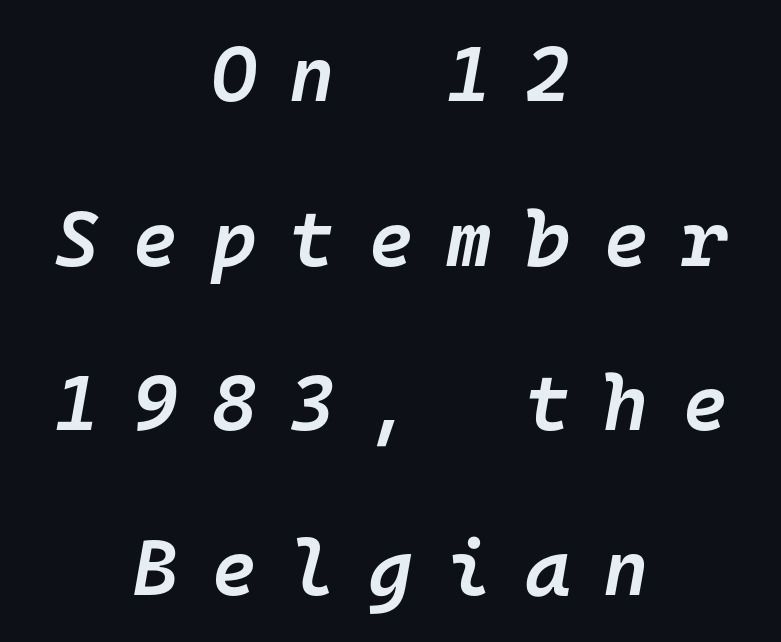
The rendering uses typewriter-style spacing with identical character cells. Caption: multi-line text, centered on the measure. Stroke thickness is moderately raised; the sample reads as semibold. Compared with typical body copy, the letter spacing here is much looser. Each row of text sits above clean, open space.
